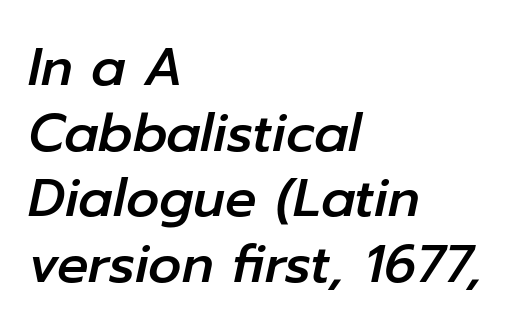
Italic: yes, the glyphs are oblique. What stands out about the letter spacing? Nothing — it is the standard amount. The paragraph shown leans on its left margin. How would I describe the line gaps? Plain and ordinary. Is this a fixed-width face? No — the glyphs have proportional, varying widths. Nobody drew a line under any word here.
